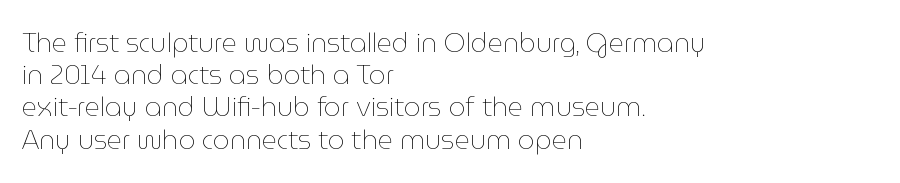
The image shows 26 px text type, upright; set left-aligned, line spacing 1.24x, normal letter spacing, not underlined.
